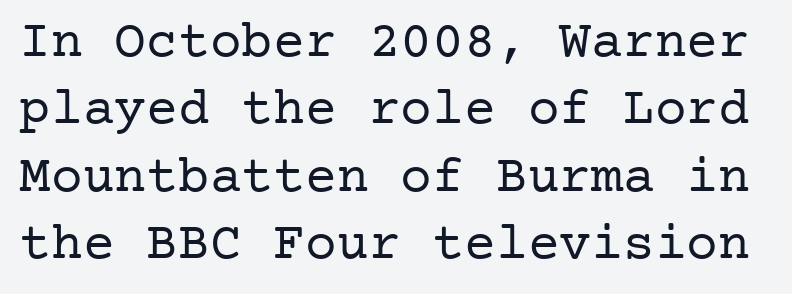
{"serif": "yes", "italic": "no", "bold": "no", "weight": "regular", "width": "normal", "stroke_contrast": "low", "x_height": "medium", "underline": "no", "line_spacing": "normal", "line_spacing_ratio": 1.27, "letter_spacing": "normal", "letter_spacing_em": 0.0, "glyph_px": 53}
